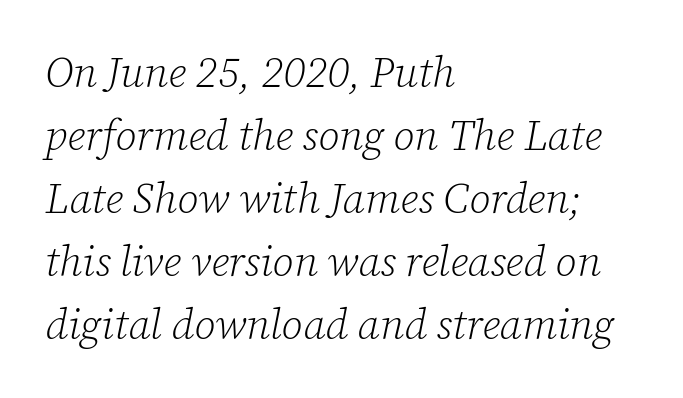
The image shows 42 px light serif type, italic (leaning right); set left-aligned, normal line spacing (1.5x), normal letter spacing, not underlined; low stroke contrast and a medium x-height.
